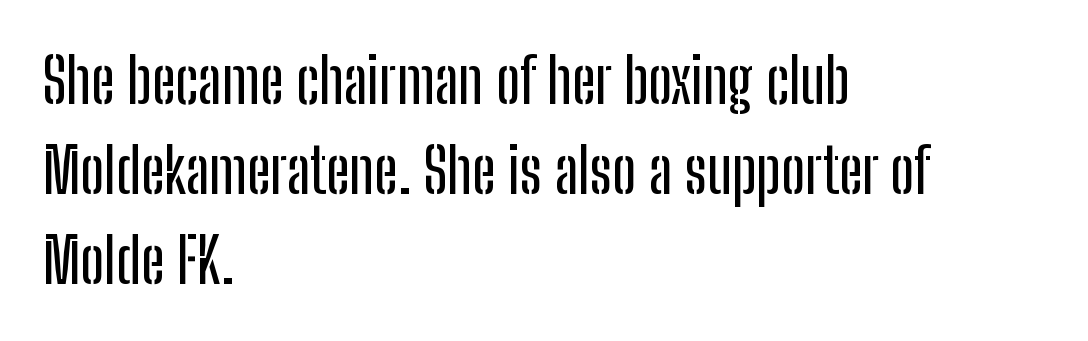
{"serif": "no", "italic": "no", "width": "condensed", "stroke_contrast": "low", "x_height": "medium", "monospaced": "no", "underline": "no", "align": "left", "line_spacing": "normal", "line_spacing_ratio": 1.45, "letter_spacing": "normal", "letter_spacing_em": 0.0, "glyph_px": 62}
